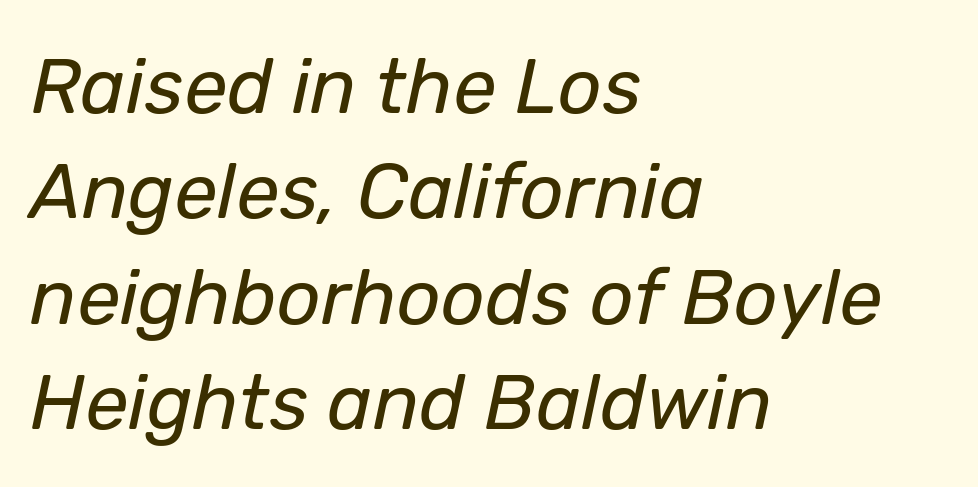
Q: Is the text bold? A: No.
Q: Is the text italic (slanted)? A: Yes, it leans right by about 12 degrees.
Q: Is the text underlined? A: No.
Q: How is the paragraph aligned? A: Left-aligned.
Q: Is the spacing between letters normal or unusually wide? A: Normal.
Q: Is the spacing between lines tight, normal or loose? A: Normal.
Q: Width (condensed, normal, or wide)? A: Normal.
Q: Stroke contrast? A: Low.
Q: x-height? A: Medium.
Q: Monospaced? A: No.
